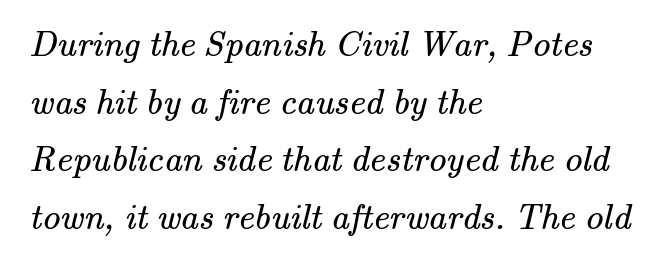
The image shows 36 px regular-weight serif type; set left-aligned, normal line spacing (1.6x), normal letter spacing, not underlined; medium stroke contrast and a small x-height.
